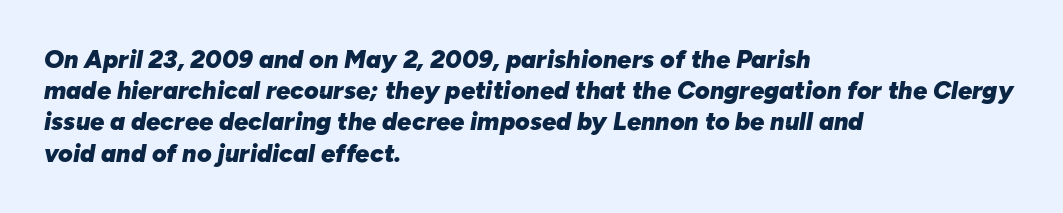
{"italic": "yes", "lean": "right", "slant_degrees": 10, "bold": "yes", "underline": "no", "align": "left", "line_spacing": "normal", "line_spacing_ratio": 1.25, "letter_spacing": "normal", "letter_spacing_em": 0.0, "glyph_px": 25}
